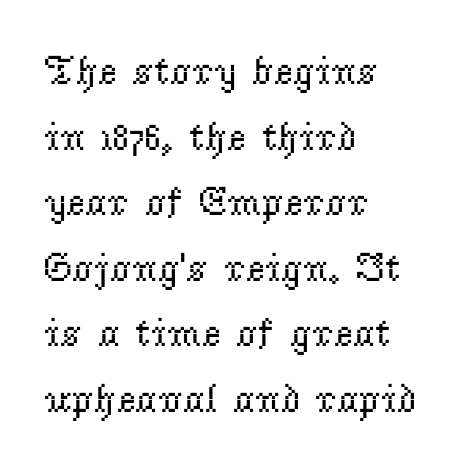
{"serif": "yes", "italic": "no", "bold": "no", "weight": "regular", "width": "normal", "stroke_contrast": "low", "x_height": "small", "monospaced": "no", "underline": "no", "align": "left", "line_spacing": "normal", "line_spacing_ratio": 1.6, "letter_spacing": "normal", "letter_spacing_em": 0.0, "glyph_px": 41}
